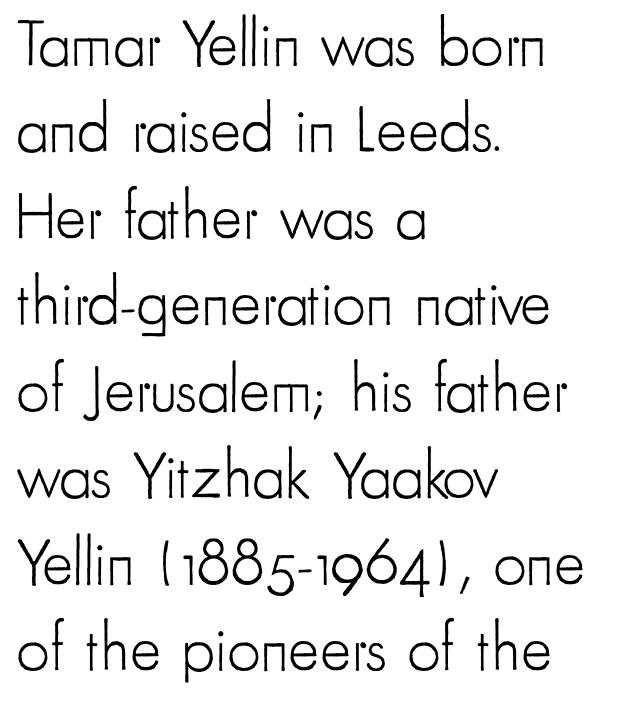
The image shows 66 px light, condensed sans-serif type, upright; set left-aligned, normal line spacing (1.31x), normal letter spacing, not underlined; low stroke contrast and a small x-height.
